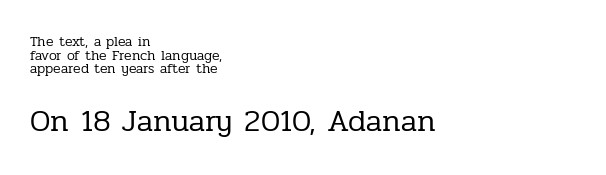
{"serif": "yes", "italic": "no", "bold": "no", "weight": "regular", "width": "normal", "stroke_contrast": "low", "x_height": "medium", "monospaced": "no", "underline": "no", "align": "left", "line_spacing": "tight", "line_spacing_ratio": 0.98, "letter_spacing": "normal", "letter_spacing_em": 0.0, "larger_block": "second", "size_ratio": 2.21, "glyph_px": 31}
